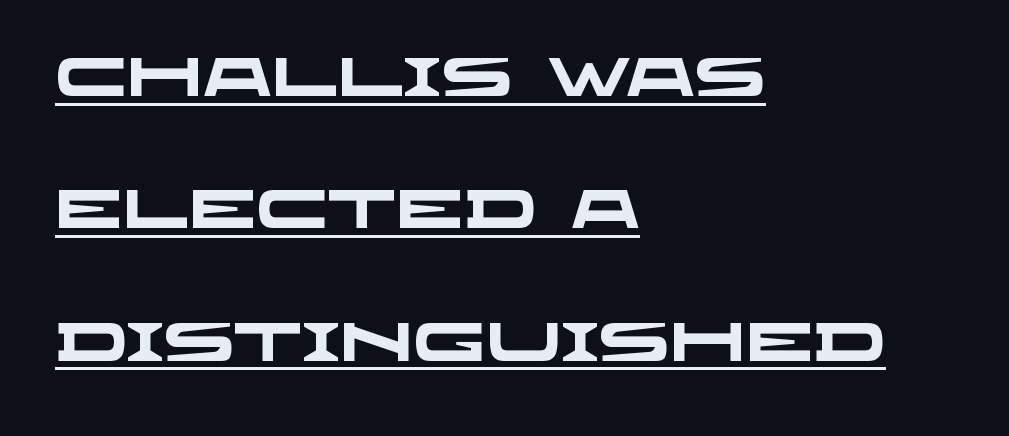
The image shows 54 px heavy, wide sans-serif type; set left-aligned, loose line spacing (2.45x), normal letter spacing, underlined; low stroke contrast and a large x-height.
